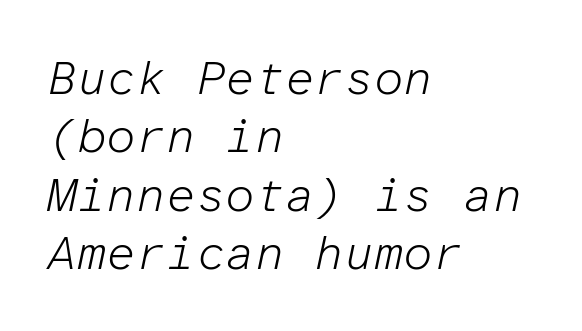
The image shows 47 px light type, italic (leaning right), monospaced; set left-aligned, line spacing 1.24x, normal letter spacing, not underlined; low stroke contrast and a medium x-height.
